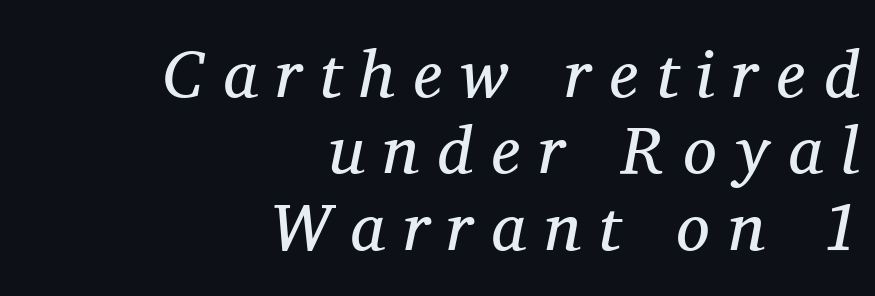
Q: Is the text bold? A: No.
Q: Is the text italic (slanted)? A: Yes, it leans right by about 11 degrees.
Q: Is the typeface a serif or a sans-serif typeface? A: Serif.
Q: Is the text underlined? A: No.
Q: How is the paragraph aligned? A: Right-aligned.
Q: Is the spacing between letters normal or unusually wide? A: Unusually wide.
Q: Is the spacing between lines tight, normal or loose? A: Tight.
Q: Width (condensed, normal, or wide)? A: Normal.
Q: Stroke contrast? A: Medium.
Q: x-height? A: Medium.
Q: Monospaced? A: No.
